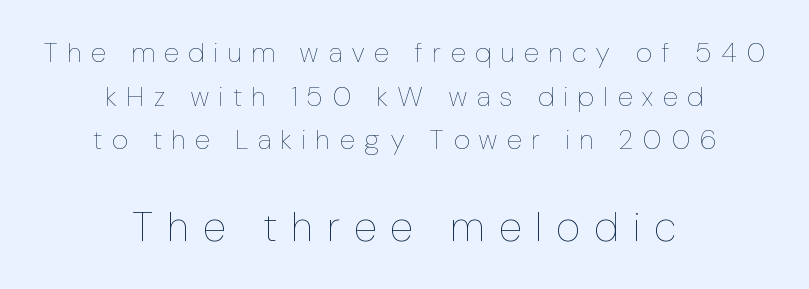
{"italic": "no", "bold": "no", "weight": "thin", "width": "condensed", "stroke_contrast": "low", "x_height": "medium", "monospaced": "no", "underline": "no", "align": "center", "line_spacing": "normal", "line_spacing_ratio": 1.56, "letter_spacing": "wide", "letter_spacing_em": 0.37, "larger_block": "second", "size_ratio": 1.5, "glyph_px": 42}
